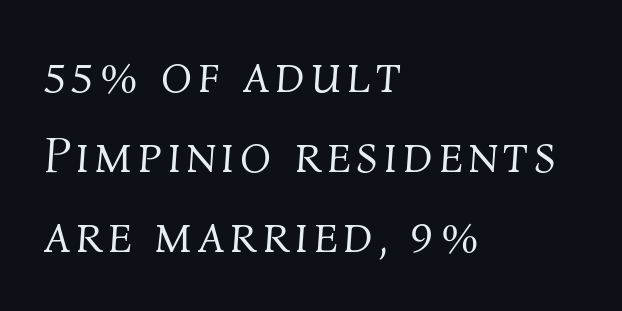
{"italic": "yes", "lean": "right", "slant_degrees": 4, "bold": "no", "weight": "light", "width": "normal", "stroke_contrast": "medium", "x_height": "medium", "monospaced": "no", "underline": "no", "align": "left", "line_spacing": "normal", "line_spacing_ratio": 1.57, "glyph_px": 51}
